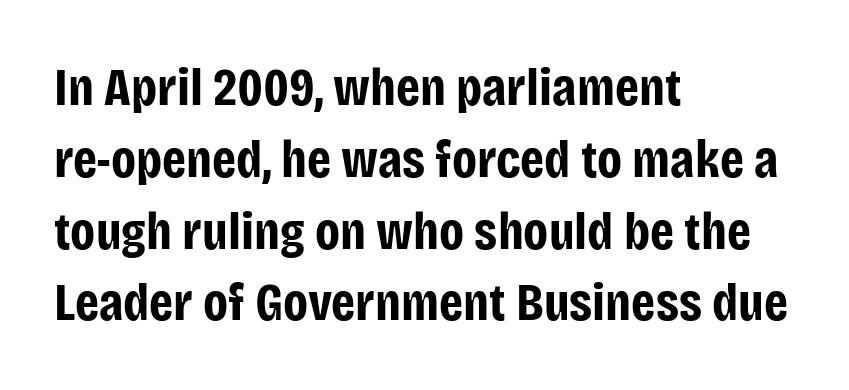
Q: Is the text bold? A: Yes.
Q: Is the text italic (slanted)? A: No, it is upright.
Q: Is the typeface a serif or a sans-serif typeface? A: Sans-serif.
Q: Is the text underlined? A: No.
Q: How is the paragraph aligned? A: Left-aligned.
Q: Is the spacing between letters normal or unusually wide? A: Normal.
Q: Is the spacing between lines tight, normal or loose? A: Normal.
Q: Width (condensed, normal, or wide)? A: Condensed.
Q: Stroke contrast? A: Low.
Q: x-height? A: Large.
Q: Monospaced? A: No.
